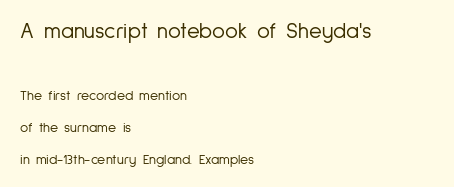
Q: Is the text bold? A: No.
Q: Is the text italic (slanted)? A: No, it is upright.
Q: Is the text underlined? A: No.
Q: How is the paragraph aligned? A: Left-aligned.
Q: Is the spacing between letters normal or unusually wide? A: Normal.
Q: Is the spacing between lines tight, normal or loose? A: Loose.
Q: Which block of text is set in a larger size, the first (top) or the second (bottom)? A: The first (top) one.
